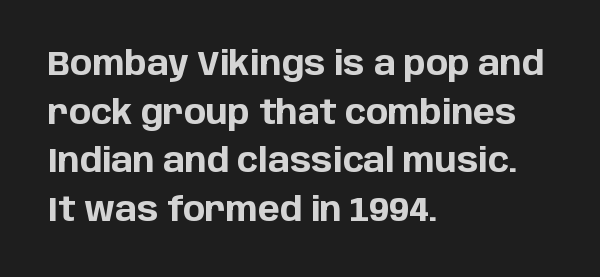
Standard letterfit; no display-style spreading of the glyphs. The passage shown is typeset with a sans-serif family. Is the type bold? Yes — the strokes are clearly thick and heavy. Looks like regular typesetting: each glyph gets only the width it needs.
